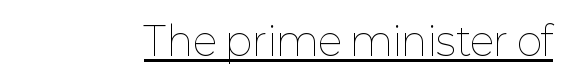
Q: Is the text bold? A: No.
Q: Is the text italic (slanted)? A: No, it is upright.
Q: Is the text underlined? A: Yes.
Q: Is the spacing between letters normal or unusually wide? A: Normal.
Q: Width (condensed, normal, or wide)? A: Normal.
Q: Stroke contrast? A: Low.
Q: x-height? A: Medium.
Q: Monospaced? A: No.
